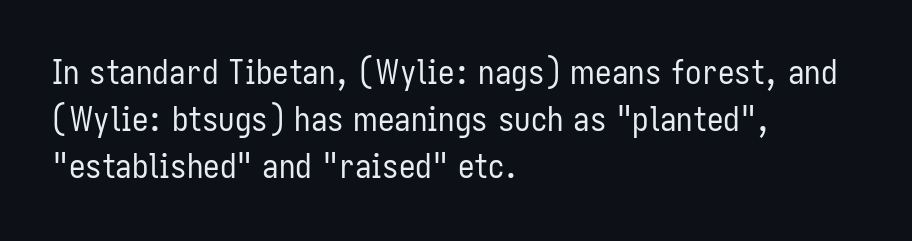
Q: Is the text bold? A: No.
Q: Is the text italic (slanted)? A: No, it is upright.
Q: Is the typeface a serif or a sans-serif typeface? A: Sans-serif.
Q: Is the text underlined? A: No.
Q: How is the paragraph aligned? A: Left-aligned.
Q: Is the spacing between letters normal or unusually wide? A: Normal.
Q: Is the spacing between lines tight, normal or loose? A: Normal.
Q: Width (condensed, normal, or wide)? A: Condensed.
Q: Stroke contrast? A: Low.
Q: x-height? A: Medium.
Q: Monospaced? A: No.
